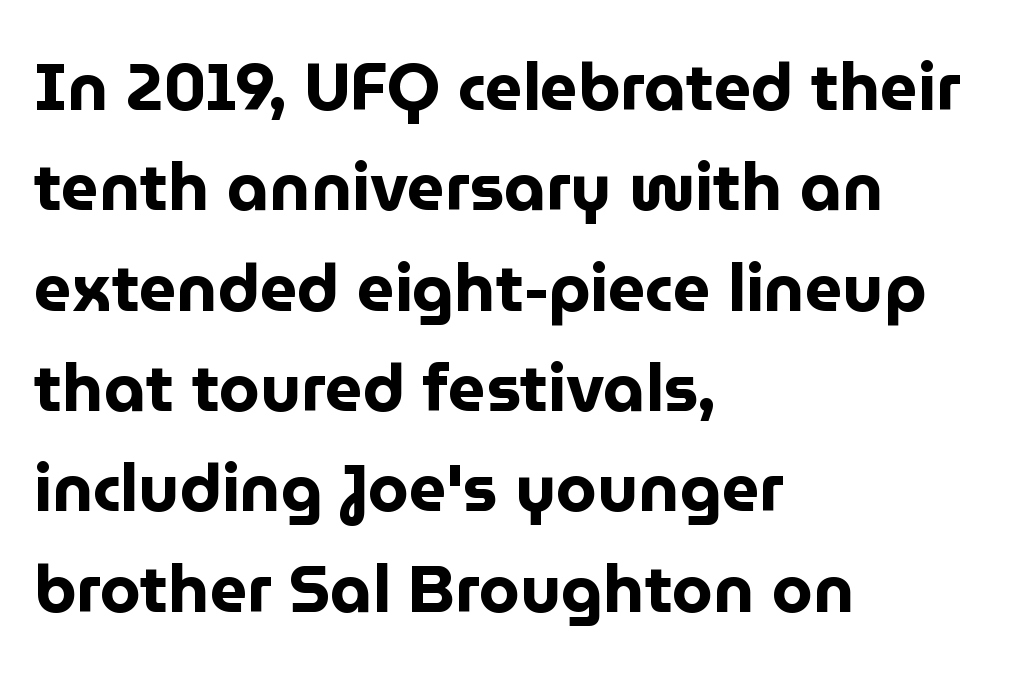
Reading down the block, your eye returns to a fixed left position each line. Every letter is thick-stroked: bold, no question. Nope, not italic — everything's standing straight. The area under the type is left untouched. Students, note that the glyphs here touch the page at normal intervals. Is there much room between lines? A standard amount, neither cramped nor airy.
